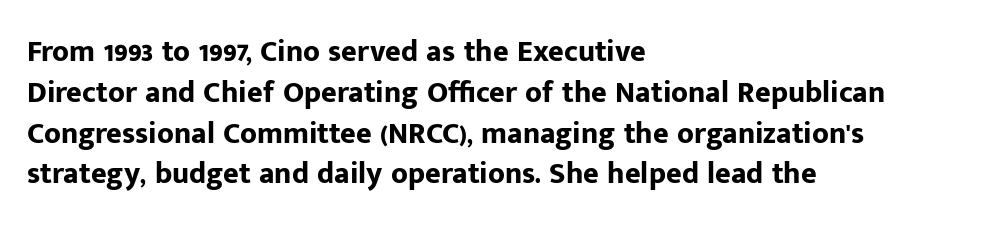
Q: Is the text bold? A: Yes.
Q: Is the text italic (slanted)? A: No, it is upright.
Q: Is the typeface a serif or a sans-serif typeface? A: Sans-serif.
Q: Is the text underlined? A: No.
Q: How is the paragraph aligned? A: Left-aligned.
Q: Is the spacing between letters normal or unusually wide? A: Normal.
Q: Is the spacing between lines tight, normal or loose? A: Normal.
Q: Width (condensed, normal, or wide)? A: Normal.
Q: Stroke contrast? A: Low.
Q: x-height? A: Medium.
Q: Monospaced? A: No.
